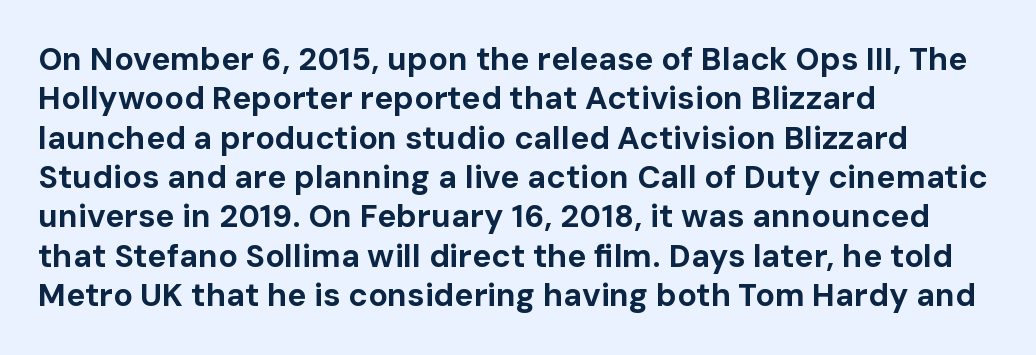
Q: Is the text bold? A: Yes.
Q: Is the text italic (slanted)? A: No, it is upright.
Q: Is the typeface a serif or a sans-serif typeface? A: Sans-serif.
Q: Is the text underlined? A: No.
Q: How is the paragraph aligned? A: Left-aligned.
Q: Is the spacing between letters normal or unusually wide? A: Normal.
Q: Width (condensed, normal, or wide)? A: Normal.
Q: Stroke contrast? A: Low.
Q: x-height? A: Medium.
Q: Monospaced? A: No.
